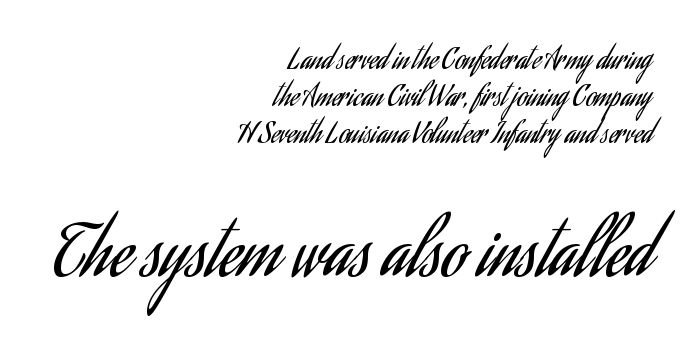
Stroke terminals: plain, sans-serif. Vertically, the passage feels balanced, rows spaced as you'd expect. Short note: letters normally spaced. Each stroke keeps to a modest, everyday thickness or less.
